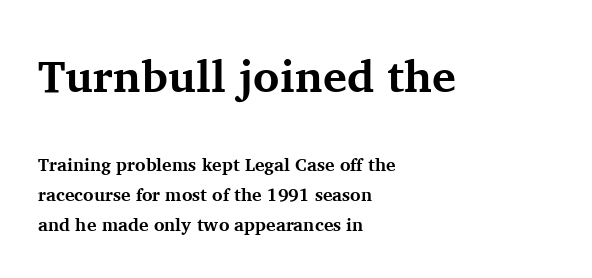
Q: Is the text bold? A: Yes.
Q: Is the text italic (slanted)? A: No, it is upright.
Q: Is the typeface a serif or a sans-serif typeface? A: Serif.
Q: Is the text underlined? A: No.
Q: How is the paragraph aligned? A: Left-aligned.
Q: Is the spacing between letters normal or unusually wide? A: Normal.
Q: Is the spacing between lines tight, normal or loose? A: Normal.
Q: Which block of text is set in a larger size, the first (top) or the second (bottom)? A: The first (top) one.
Q: Width (condensed, normal, or wide)? A: Normal.
Q: Stroke contrast? A: Medium.
Q: x-height? A: Medium.
Q: Monospaced? A: No.
